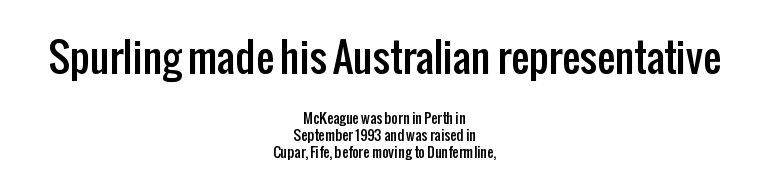
{"serif": "no", "italic": "no", "width": "condensed", "stroke_contrast": "low", "x_height": "medium", "monospaced": "no", "underline": "no", "align": "center", "line_spacing_ratio": 1.22, "letter_spacing": "normal", "letter_spacing_em": 0.0, "larger_block": "first", "size_ratio": 2.86, "glyph_px": 40}
